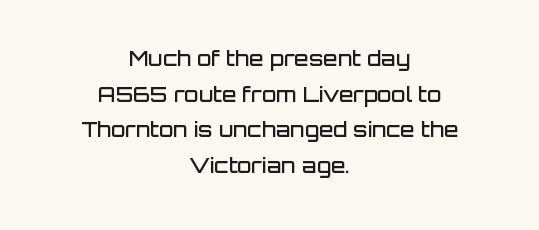
The strip under each line holds only bare page. Each line is balanced around a shared central axis. Honestly, the row spacing looks completely unremarkable. Notice how the stems are strictly vertical — no italics here. A bit beefed up — I'd call it semibold rather than bold.
